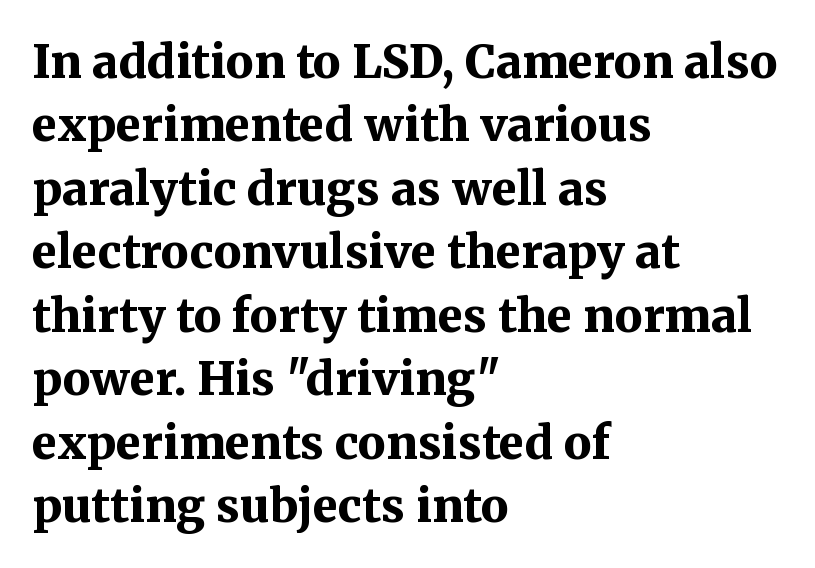
Regular leading. Short and long lines alike share a common starting point at left. Italic: no, the glyphs are upright roman. To sum up the face: it has serifs. The strip under each line holds only bare page.
